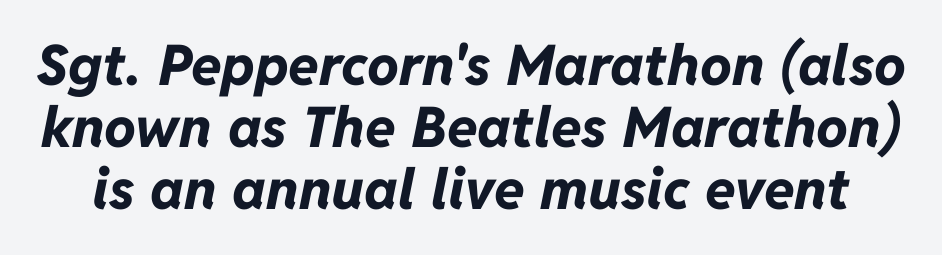
{"italic": "yes", "lean": "right", "slant_degrees": 11, "bold": "yes", "weight": "bold", "width": "normal", "stroke_contrast": "low", "x_height": "medium", "monospaced": "no", "underline": "no", "line_spacing": "tight", "line_spacing_ratio": 1.11, "letter_spacing": "normal", "letter_spacing_em": 0.0, "glyph_px": 56}
